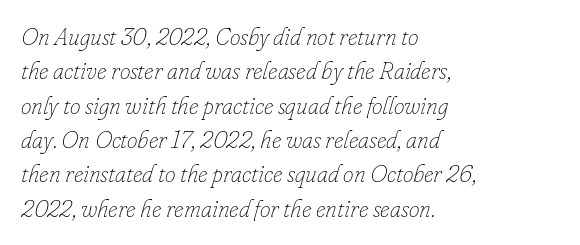
{"italic": "yes", "lean": "right", "slant_degrees": 16, "bold": "no", "underline": "no", "align": "left", "line_spacing": "normal", "line_spacing_ratio": 1.43, "letter_spacing": "normal", "letter_spacing_em": 0.0, "glyph_px": 24}
